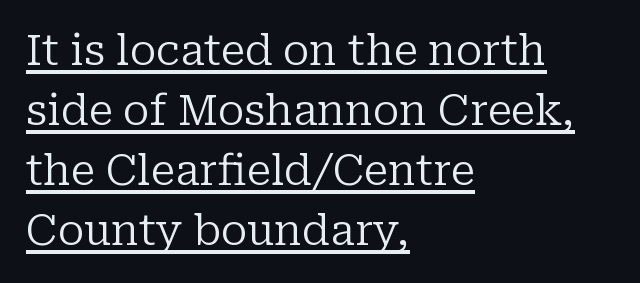
The image shows 42 px regular-weight serif type, upright; set left-aligned, normal line spacing (1.43x), normal letter spacing, underlined; low stroke contrast and a medium x-height.
